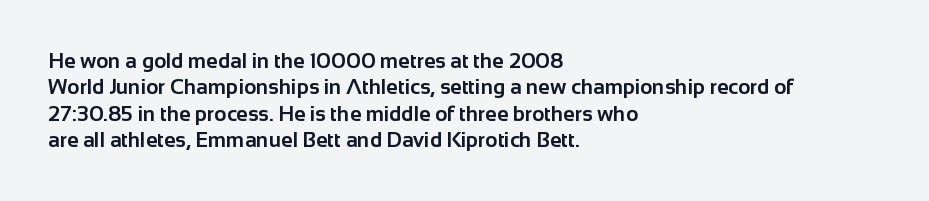
What weight is shown? A full bold with thick strokes. The lettering holds an erect, upright posture throughout. Plain, unruled lines of type. The rendering keeps characters at their native spacing. Leading: standard.
